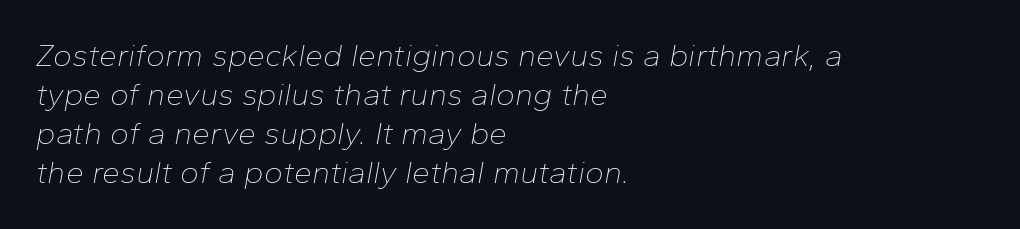
Q: Is the text bold? A: No.
Q: Is the text italic (slanted)? A: Yes, it leans right by about 10 degrees.
Q: Is the text underlined? A: No.
Q: How is the paragraph aligned? A: Left-aligned.
Q: Is the spacing between letters normal or unusually wide? A: Normal.
Q: Width (condensed, normal, or wide)? A: Normal.
Q: Stroke contrast? A: Low.
Q: x-height? A: Medium.
Q: Monospaced? A: No.
